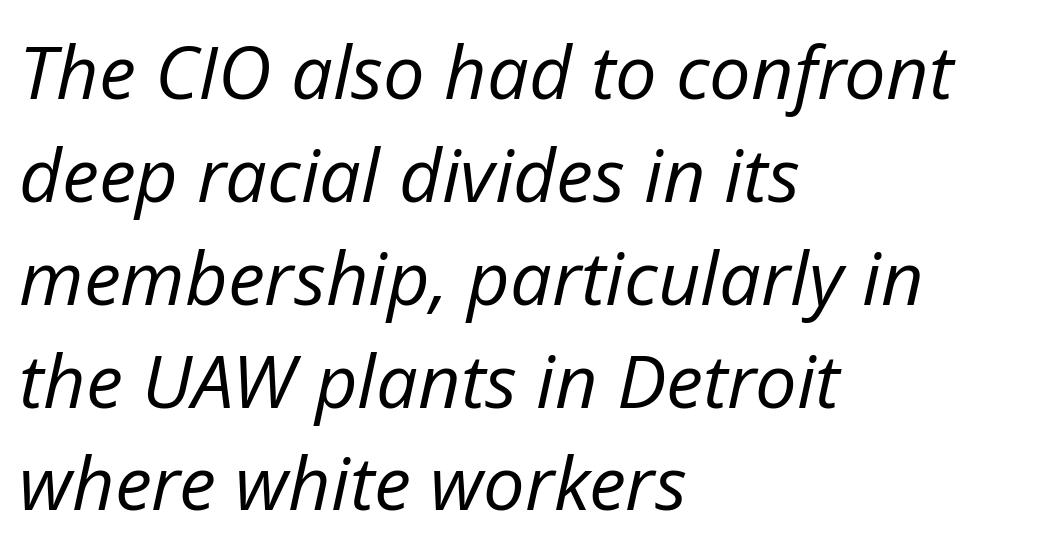
Spacing verdict: proportional, widths tailored to each character. This sample keeps an unexceptional amount of space between lines. What stands out about the letter spacing? Nothing — it is the standard amount. This is not heavy type; no bold has been used. The baseline area is clear.
